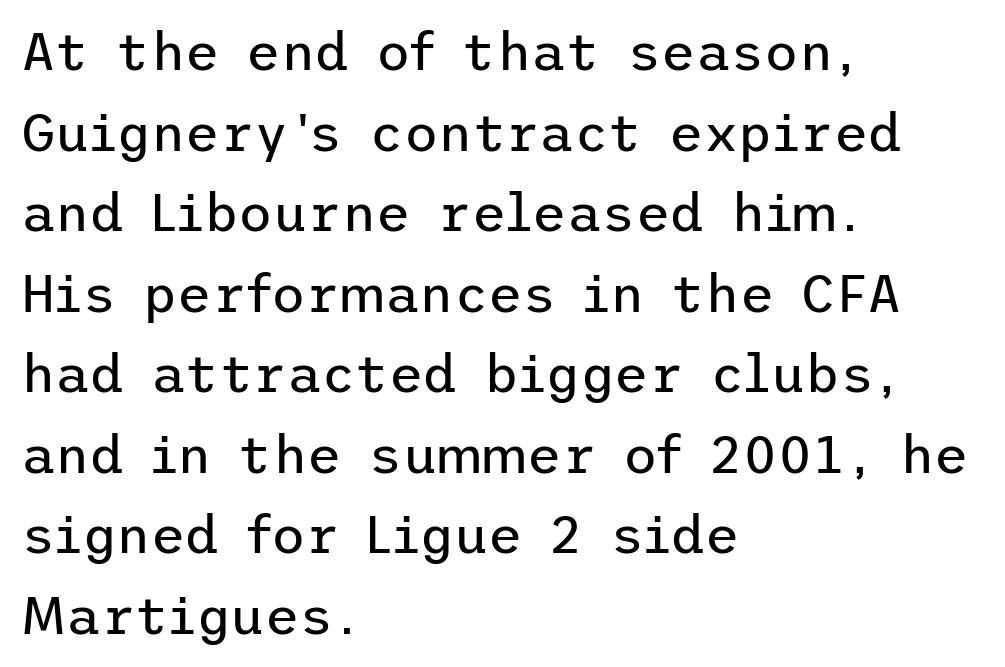
The image shows 53 px regular-weight sans-serif type, upright; set left-aligned, normal line spacing (1.52x), normal letter spacing, not underlined; low stroke contrast and a medium x-height.
